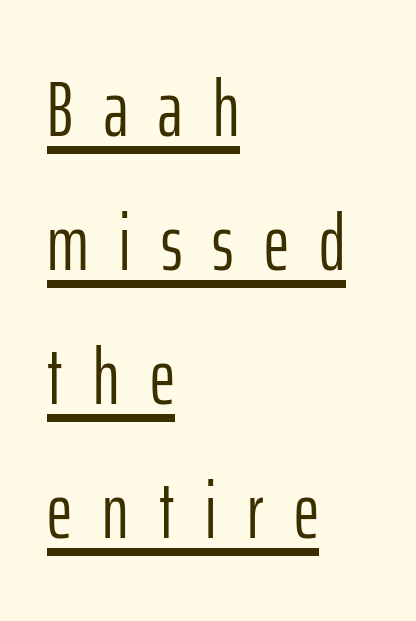
Q: Is the text bold? A: No.
Q: Is the text italic (slanted)? A: No, it is upright.
Q: Is the typeface a serif or a sans-serif typeface? A: Sans-serif.
Q: Is the text underlined? A: Yes.
Q: How is the paragraph aligned? A: Left-aligned.
Q: Is the spacing between letters normal or unusually wide? A: Unusually wide.
Q: Width (condensed, normal, or wide)? A: Condensed.
Q: Stroke contrast? A: Low.
Q: x-height? A: Medium.
Q: Monospaced? A: No.
